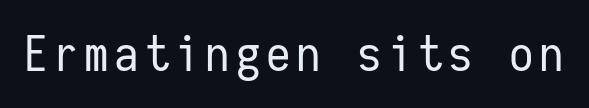
Q: Is the text bold? A: No.
Q: Is the text italic (slanted)? A: No, it is upright.
Q: Is the typeface a serif or a sans-serif typeface? A: Sans-serif.
Q: Is the text underlined? A: No.
Q: Width (condensed, normal, or wide)? A: Condensed.
Q: Stroke contrast? A: Low.
Q: x-height? A: Medium.
Q: Monospaced? A: Yes.
